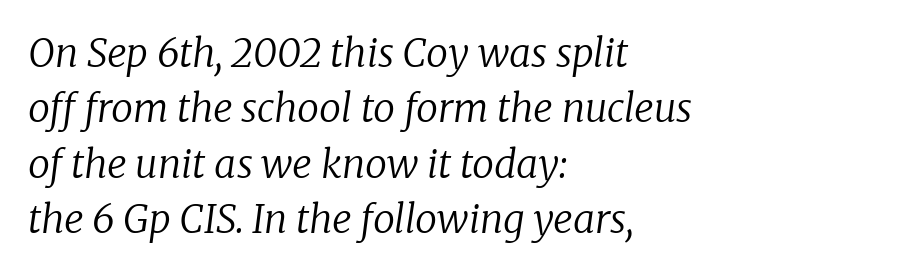
Q: Is the text bold? A: No.
Q: Is the text italic (slanted)? A: Yes, it leans right by about 8 degrees.
Q: Is the typeface a serif or a sans-serif typeface? A: Serif.
Q: Is the text underlined? A: No.
Q: How is the paragraph aligned? A: Left-aligned.
Q: Is the spacing between letters normal or unusually wide? A: Normal.
Q: Is the spacing between lines tight, normal or loose? A: Normal.
Q: Width (condensed, normal, or wide)? A: Normal.
Q: Stroke contrast? A: Low.
Q: x-height? A: Medium.
Q: Monospaced? A: No.
